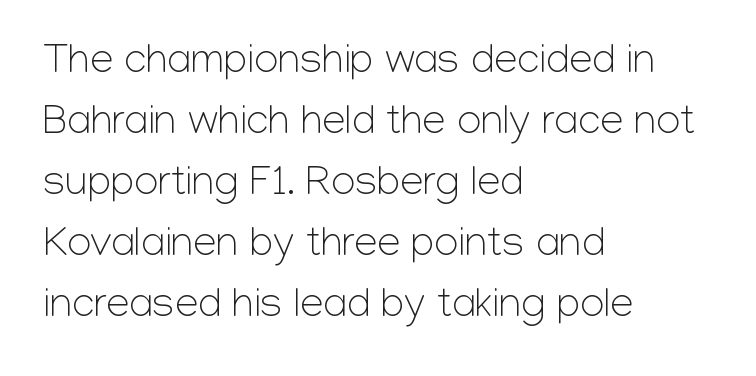
{"serif": "no", "italic": "no", "bold": "no", "weight": "light", "width": "normal", "stroke_contrast": "low", "x_height": "medium", "monospaced": "no", "underline": "no", "align": "left", "line_spacing": "normal", "line_spacing_ratio": 1.45, "letter_spacing": "normal", "letter_spacing_em": 0.0, "glyph_px": 42}
